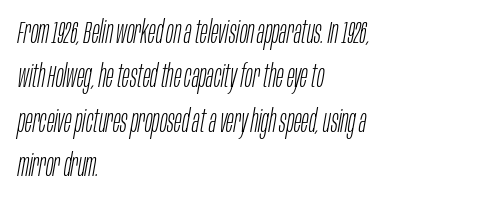
Q: Is the text bold? A: No.
Q: Is the text italic (slanted)? A: Yes, it leans right by about 10 degrees.
Q: Is the text underlined? A: No.
Q: How is the paragraph aligned? A: Left-aligned.
Q: Is the spacing between letters normal or unusually wide? A: Normal.
Q: Is the spacing between lines tight, normal or loose? A: Normal.
Q: Width (condensed, normal, or wide)? A: Condensed.
Q: Stroke contrast? A: Low.
Q: x-height? A: Large.
Q: Monospaced? A: No.
